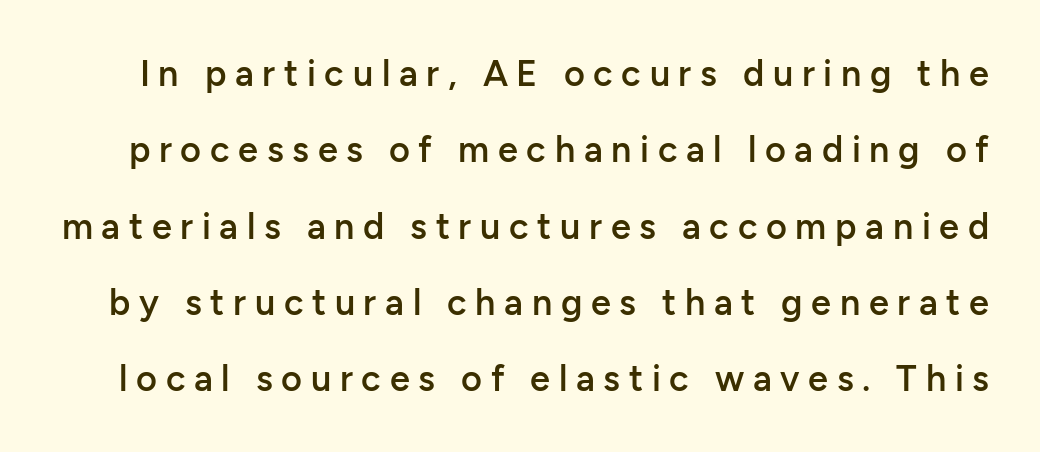
{"serif": "no", "italic": "no", "bold": "semi", "weight": "semibold", "width": "normal", "stroke_contrast": "low", "x_height": "medium", "monospaced": "no", "underline": "no", "line_spacing": "loose", "line_spacing_ratio": 2.12, "letter_spacing": "wide", "letter_spacing_em": 0.24, "glyph_px": 36}
